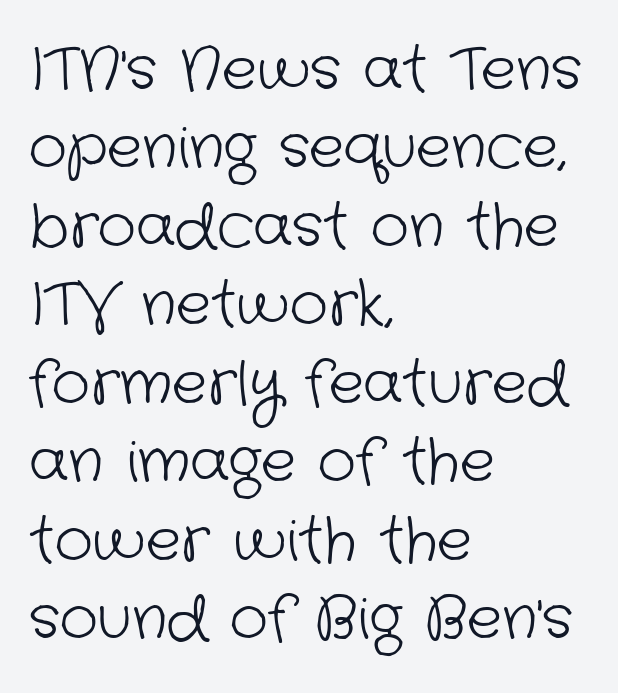
The image shows 59 px light sans-serif type; set left-aligned, normal line spacing (1.33x), normal letter spacing, not underlined; low stroke contrast and a medium x-height.
